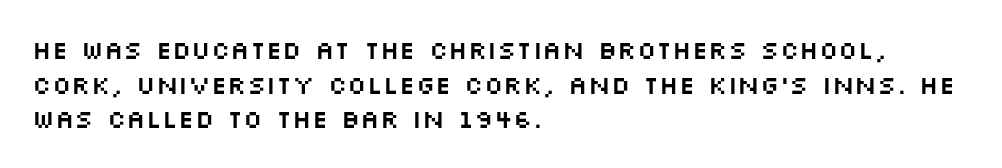
Reading down the block, your eye returns to a fixed left position each line. The line-height multiplier appears to be the usual default. Anything drawn beneath the words? Only blank space. Nope, not italic — everything's standing straight. No extra tracking has been applied to these lines.
